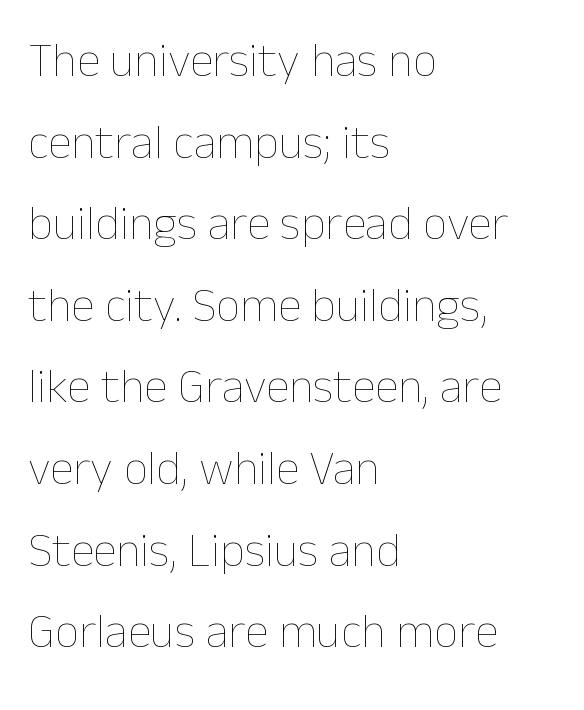
The image shows 48 px thin type, upright; set left-aligned, normal line spacing (1.7x), normal letter spacing, not underlined; low stroke contrast and a medium x-height.
